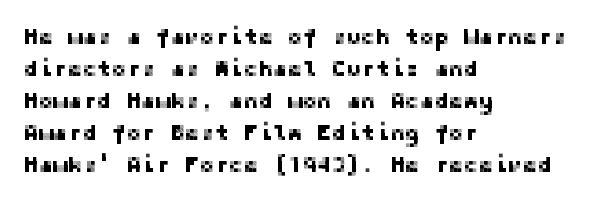
The image shows 22 px text type, upright; set left-aligned, normal line spacing (1.45x), normal letter spacing, not underlined.
